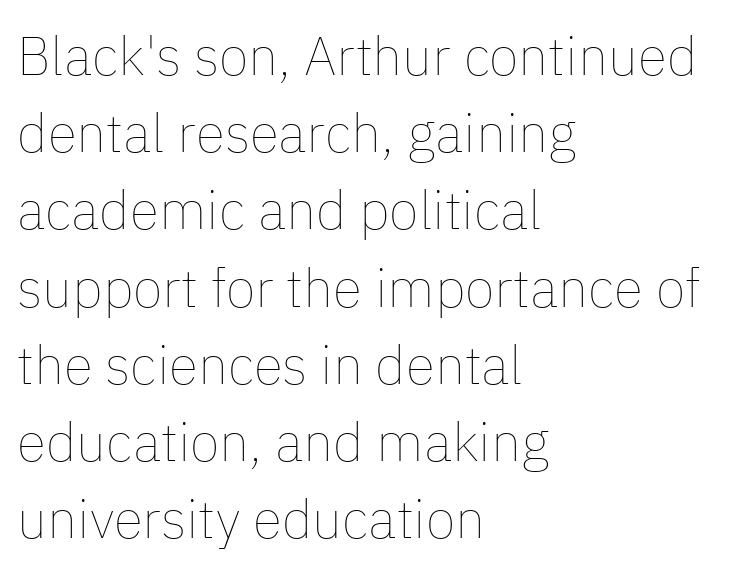
The image shows 54 px thin type, upright; set left-aligned, normal line spacing (1.43x), normal letter spacing, not underlined; low stroke contrast and a medium x-height.
